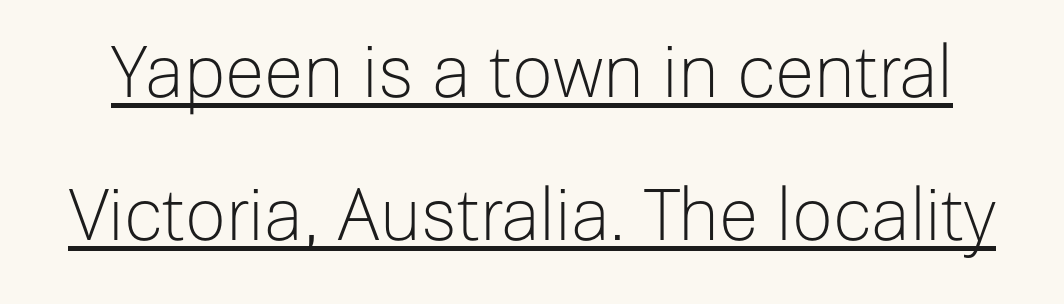
Q: Is the text bold? A: No.
Q: Is the text italic (slanted)? A: No, it is upright.
Q: Is the typeface a serif or a sans-serif typeface? A: Sans-serif.
Q: Is the text underlined? A: Yes.
Q: Is the spacing between letters normal or unusually wide? A: Normal.
Q: Is the spacing between lines tight, normal or loose? A: Loose.
Q: Width (condensed, normal, or wide)? A: Normal.
Q: Stroke contrast? A: Low.
Q: x-height? A: Medium.
Q: Monospaced? A: No.
